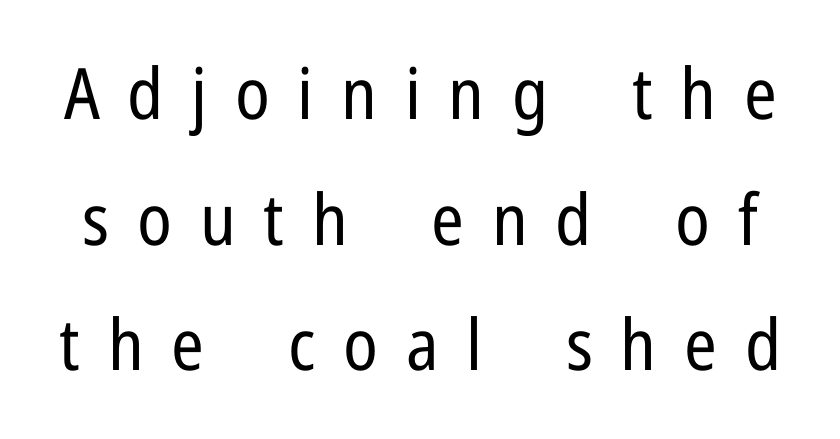
The image shows 71 px regular-weight, condensed sans-serif type, upright; set line spacing 1.77x, unusually wide letter spacing (+0.39 em), not underlined; low stroke contrast and a medium x-height.
